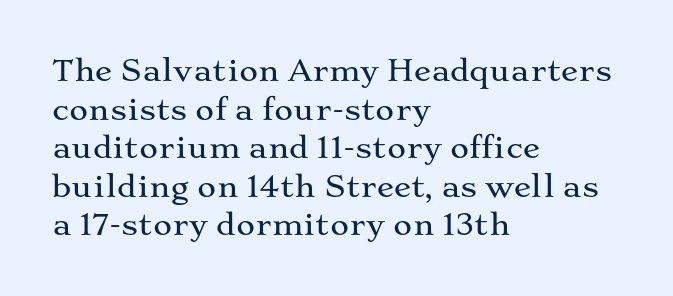
The image shows 29 px wide serif type, upright; set left-aligned, normal line spacing (1.33x), normal letter spacing, not underlined; medium stroke contrast and a medium x-height.
